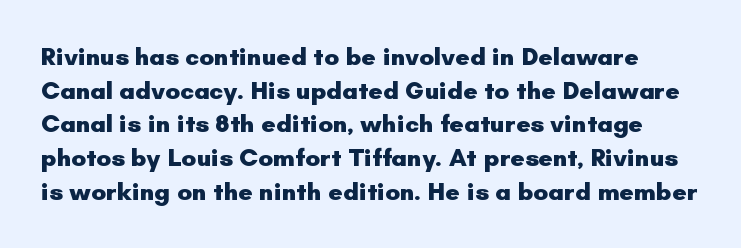
{"italic": "no", "bold": "yes", "underline": "no", "line_spacing": "normal", "line_spacing_ratio": 1.35, "letter_spacing": "normal", "letter_spacing_em": 0.0, "glyph_px": 25}
